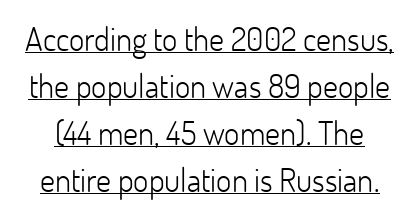
Q: Is the text bold? A: No.
Q: Is the text italic (slanted)? A: No, it is upright.
Q: Is the typeface a serif or a sans-serif typeface? A: Sans-serif.
Q: Is the text underlined? A: Yes.
Q: Is the spacing between letters normal or unusually wide? A: Normal.
Q: Is the spacing between lines tight, normal or loose? A: Normal.
Q: Width (condensed, normal, or wide)? A: Normal.
Q: Stroke contrast? A: Low.
Q: x-height? A: Small.
Q: Monospaced? A: No.
